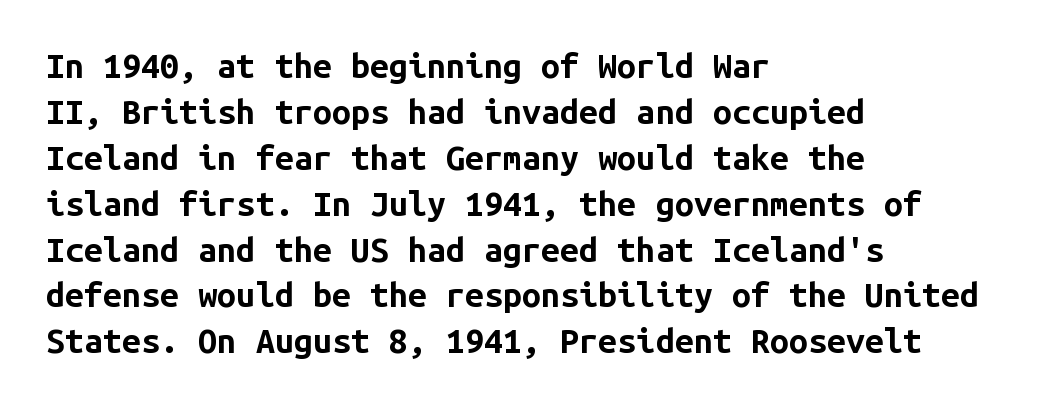
Q: Is the text bold? A: Yes.
Q: Is the text italic (slanted)? A: No, it is upright.
Q: Is the typeface a serif or a sans-serif typeface? A: Sans-serif.
Q: Is the text underlined? A: No.
Q: How is the paragraph aligned? A: Left-aligned.
Q: Is the spacing between letters normal or unusually wide? A: Normal.
Q: Is the spacing between lines tight, normal or loose? A: Normal.
Q: Width (condensed, normal, or wide)? A: Normal.
Q: Stroke contrast? A: Low.
Q: x-height? A: Medium.
Q: Monospaced? A: Yes.
